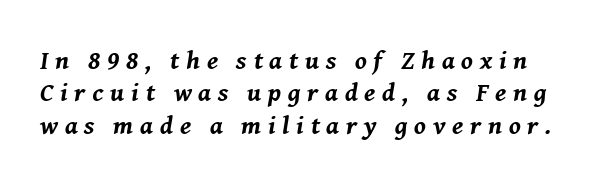
The image shows 26 px bold type, italic (leaning right); set normal line spacing (1.25x), unusually wide letter spacing (+0.26 em), not underlined.
